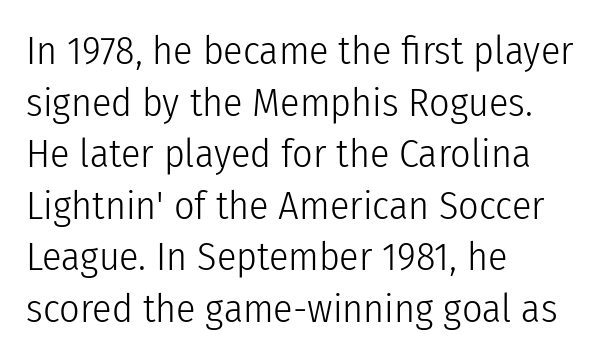
{"serif": "no", "italic": "no", "bold": "no", "weight": "light", "width": "condensed", "stroke_contrast": "low", "x_height": "medium", "monospaced": "no", "underline": "no", "align": "left", "line_spacing": "normal", "line_spacing_ratio": 1.29, "letter_spacing": "normal", "letter_spacing_em": 0.0, "glyph_px": 40}
